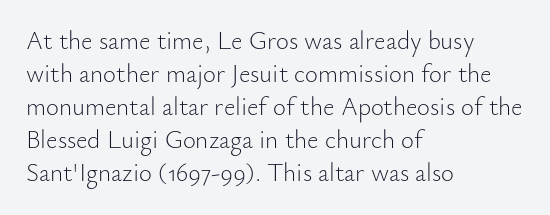
The image shows 25 px text type, upright; set left-aligned, normal line spacing (1.32x), normal letter spacing, not underlined.
